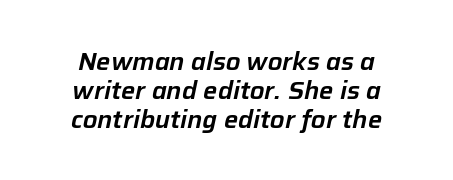
The image shows 25 px text type, italic (leaning right); set centered, line spacing 1.16x, normal letter spacing, not underlined.
